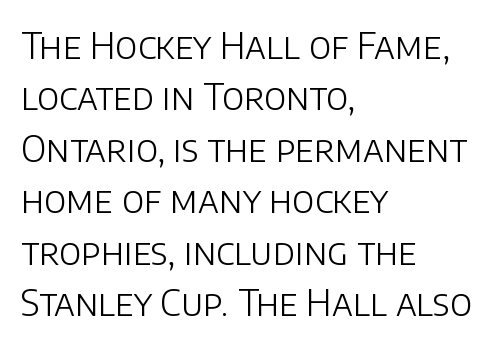
The image shows 36 px light sans-serif type, upright; set left-aligned, normal line spacing (1.43x), normal letter spacing, not underlined; low stroke contrast and a large x-height.
